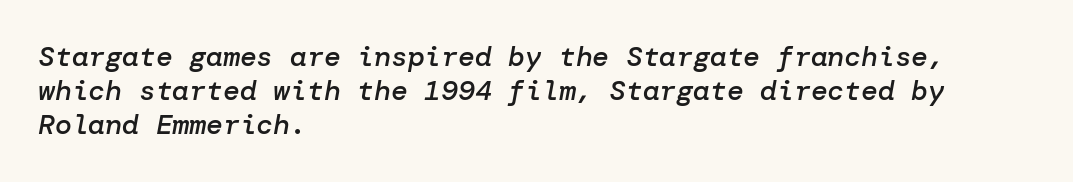
The image shows 28 px semibold type, italic (leaning right); set left-aligned, line spacing 1.22x, normal letter spacing, not underlined; low stroke contrast and a medium x-height.
